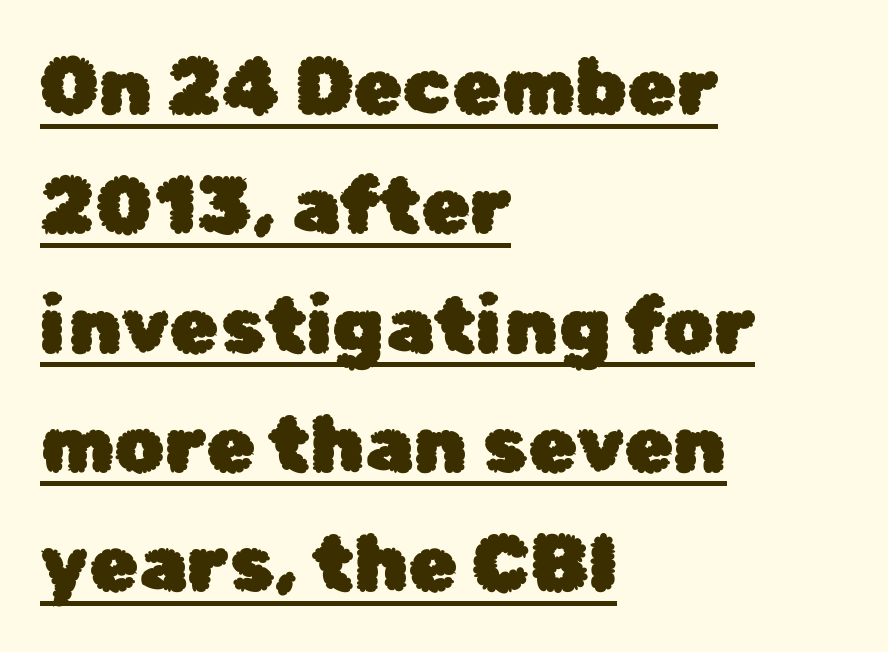
The horizontal fit of the characters is conventional and even. Quick note: underline on. Typographically, this falls in the sans-serif category. Visually the block forms a straight wall on the left and a jagged coastline on the right. Ascenders rise straight up at ninety degrees. Varying glyph widths throughout — classic text-font behaviour.
